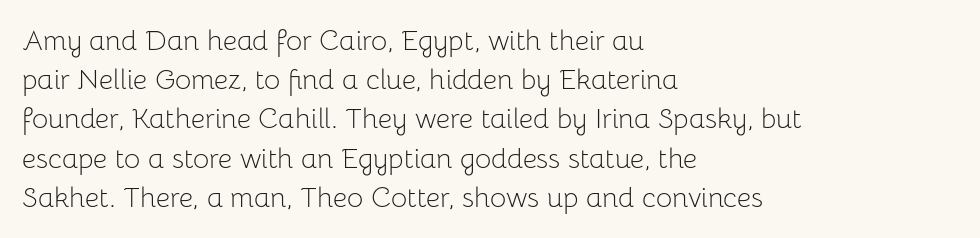
Q: Is the text bold? A: No.
Q: Is the text italic (slanted)? A: No, it is upright.
Q: Is the typeface a serif or a sans-serif typeface? A: Sans-serif.
Q: Is the text underlined? A: No.
Q: How is the paragraph aligned? A: Left-aligned.
Q: Is the spacing between letters normal or unusually wide? A: Normal.
Q: Is the spacing between lines tight, normal or loose? A: Normal.
Q: Width (condensed, normal, or wide)? A: Normal.
Q: Stroke contrast? A: Low.
Q: x-height? A: Medium.
Q: Monospaced? A: No.
